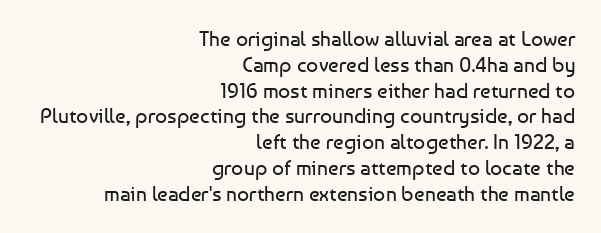
{"italic": "no", "bold": "no", "underline": "no", "align": "right", "line_spacing_ratio": 1.23, "letter_spacing": "normal", "letter_spacing_em": 0.0, "glyph_px": 21}
